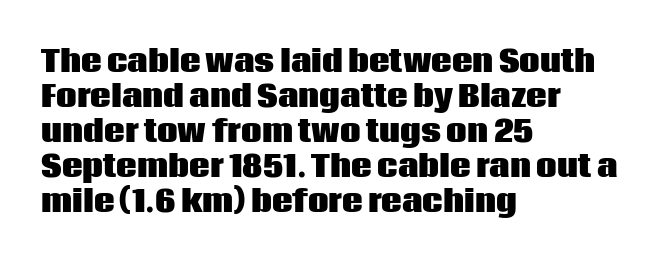
{"serif": "no", "italic": "no", "bold": "yes", "weight": "heavy", "width": "normal", "stroke_contrast": "low", "x_height": "large", "monospaced": "no", "underline": "no", "align": "left", "line_spacing_ratio": 1.21, "letter_spacing": "normal", "letter_spacing_em": 0.0, "glyph_px": 29}
